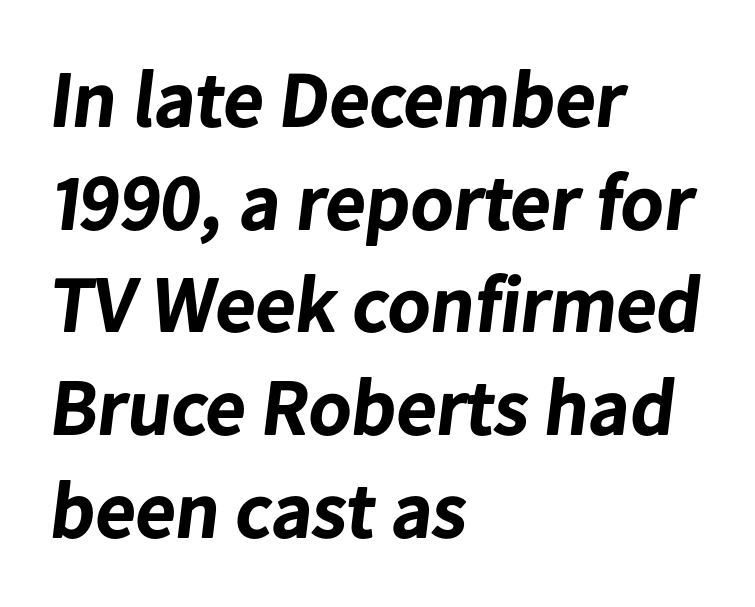
Q: Is the text bold? A: Yes.
Q: Is the typeface a serif or a sans-serif typeface? A: Sans-serif.
Q: Is the text underlined? A: No.
Q: How is the paragraph aligned? A: Left-aligned.
Q: Is the spacing between letters normal or unusually wide? A: Normal.
Q: Is the spacing between lines tight, normal or loose? A: Normal.
Q: Width (condensed, normal, or wide)? A: Normal.
Q: Stroke contrast? A: Low.
Q: x-height? A: Medium.
Q: Monospaced? A: No.
